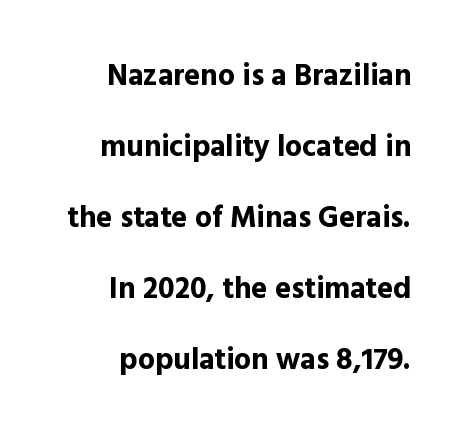
{"serif": "no", "italic": "no", "bold": "yes", "weight": "bold", "width": "normal", "x_height": "medium", "monospaced": "no", "underline": "no", "align": "right", "line_spacing": "loose", "line_spacing_ratio": 2.37, "letter_spacing": "normal", "letter_spacing_em": 0.0, "glyph_px": 30}
